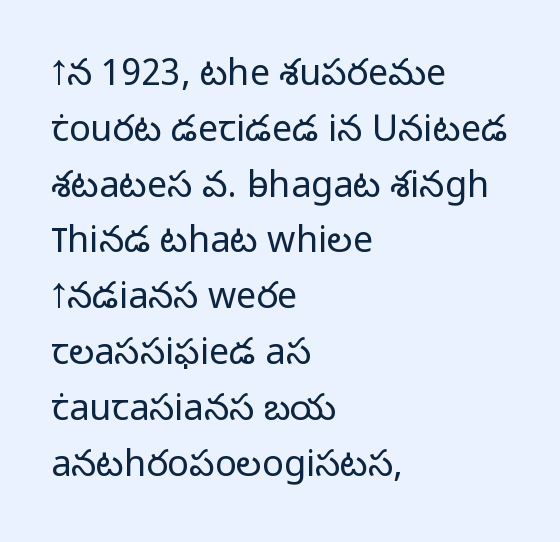
The image shows 36 px light sans-serif type, upright; set left-aligned, normal line spacing (1.55x), normal letter spacing, not underlined; low stroke contrast and a medium x-height.
